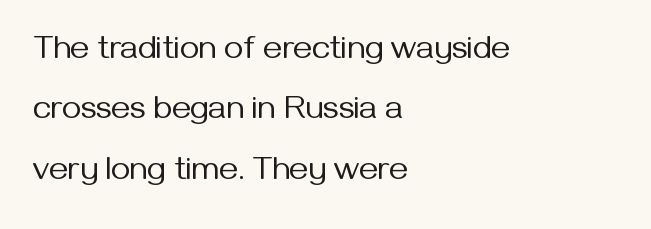
Horizontally, the lines are justified to the leading edge only. Quick note: not italic, upright. Caption: standard tracking, unaltered. Bold? No — there's no thickening of the strokes.
